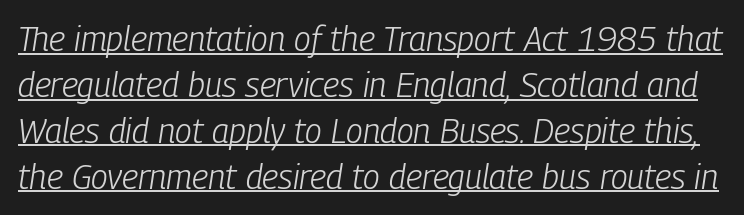
{"italic": "yes", "lean": "right", "slant_degrees": 9, "bold": "no", "weight": "light", "width": "condensed", "stroke_contrast": "low", "x_height": "medium", "monospaced": "no", "underline": "yes", "line_spacing": "normal", "line_spacing_ratio": 1.35, "letter_spacing": "normal", "letter_spacing_em": 0.0, "glyph_px": 34}
